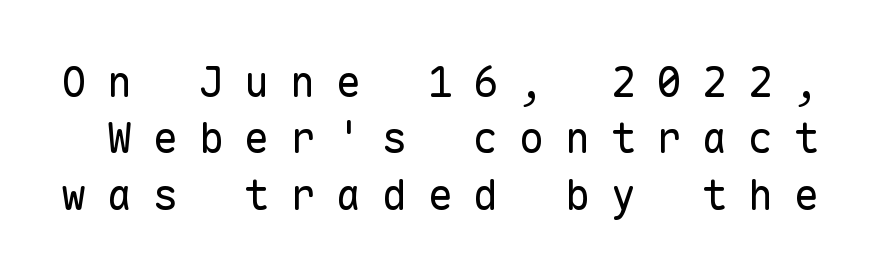
Q: Is the text bold? A: No.
Q: Is the text italic (slanted)? A: No, it is upright.
Q: Is the typeface a serif or a sans-serif typeface? A: Sans-serif.
Q: Is the text underlined? A: No.
Q: Is the spacing between letters normal or unusually wide? A: Unusually wide.
Q: Is the spacing between lines tight, normal or loose? A: Normal.
Q: Width (condensed, normal, or wide)? A: Normal.
Q: Stroke contrast? A: Low.
Q: x-height? A: Medium.
Q: Monospaced? A: Yes.
